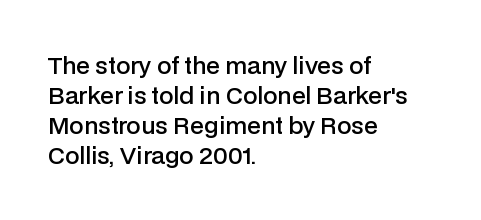
How are the letters spaced? Ordinarily, with no added tracking. Ordinary non-slanted type is in use. Notice the strokes are somewhat thickened but not fully heavy: this is a semibold. Descenders are the only things crossing below the line.
